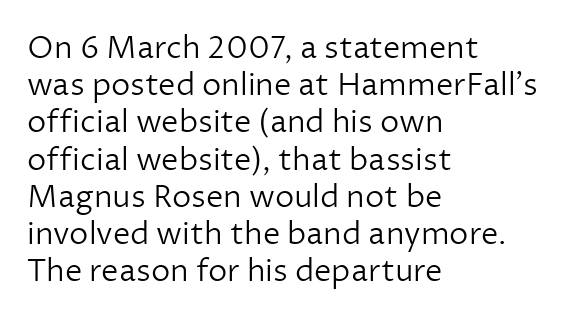
You could not count columns in this text — the font is proportionally spaced. The gaps between neighbouring characters are ordinary and unremarkable. Summary of weight: not heavy and not bold. The paragraph shown leans on its left margin.
